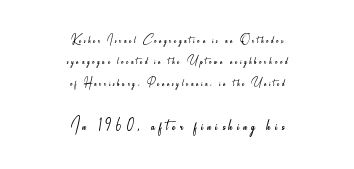
Q: Is the text bold? A: No.
Q: Is the text italic (slanted)? A: Yes.
Q: Is the text underlined? A: No.
Q: How is the paragraph aligned? A: Centered.
Q: Is the spacing between letters normal or unusually wide? A: Unusually wide.
Q: Is the spacing between lines tight, normal or loose? A: Normal.
Q: Which block of text is set in a larger size, the first (top) or the second (bottom)? A: The second (bottom) one.
